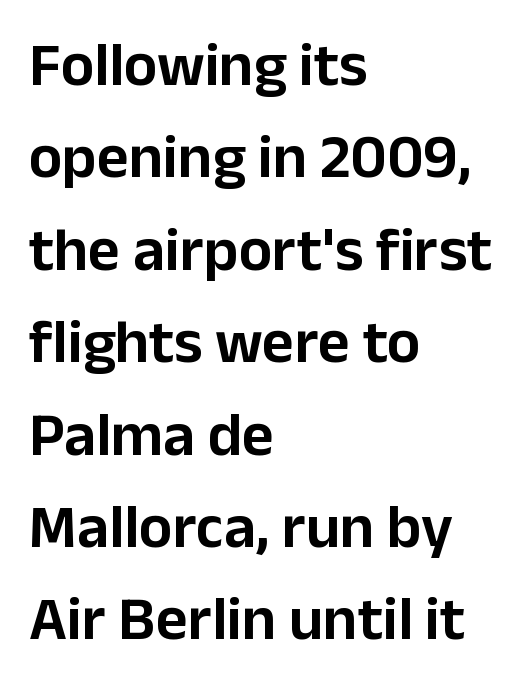
{"serif": "no", "italic": "no", "width": "normal", "stroke_contrast": "low", "x_height": "medium", "monospaced": "no", "underline": "no", "align": "left", "line_spacing": "normal", "line_spacing_ratio": 1.49, "letter_spacing": "normal", "letter_spacing_em": 0.0, "glyph_px": 62}
